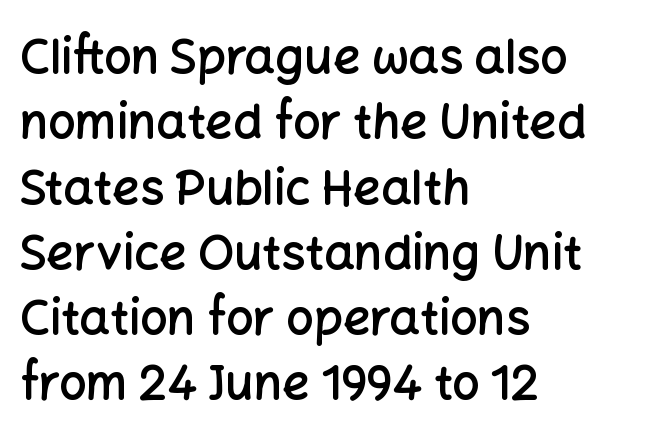
How are the letters spaced? Ordinarily, with no added tracking. It's the straight-up-and-down kind of type. Spacing verdict: proportional, widths tailored to each character. Bare-footed words on every line. These lines are set flush left with a ragged right edge.
